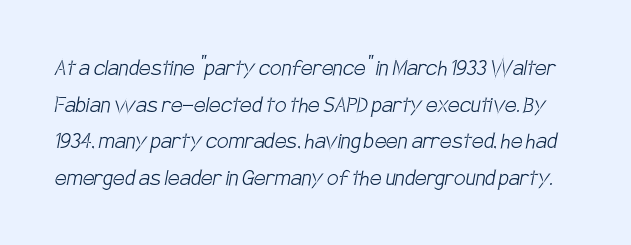
Q: Is the text bold? A: No.
Q: Is the text underlined? A: No.
Q: Is the spacing between letters normal or unusually wide? A: Normal.
Q: Is the spacing between lines tight, normal or loose? A: Normal.
